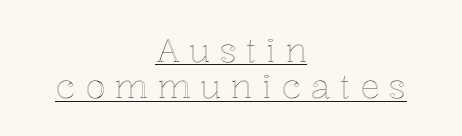
{"italic": "no", "width": "normal", "x_height": "medium", "monospaced": "no", "underline": "yes", "align": "center", "line_spacing": "tight", "line_spacing_ratio": 1.1, "letter_spacing": "wide", "letter_spacing_em": 0.29, "glyph_px": 33}
